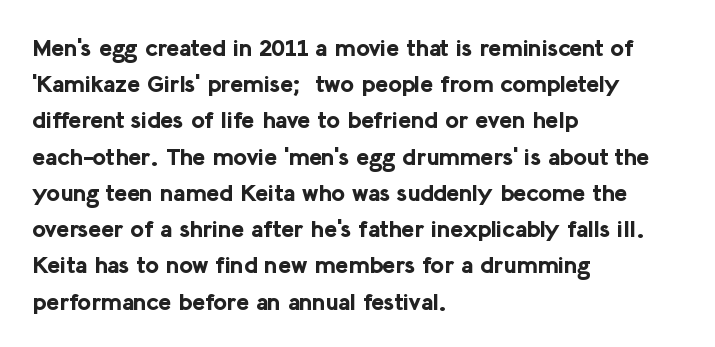
The image shows 24 px bold type, upright; set left-aligned, normal line spacing (1.51x), normal letter spacing, not underlined.
